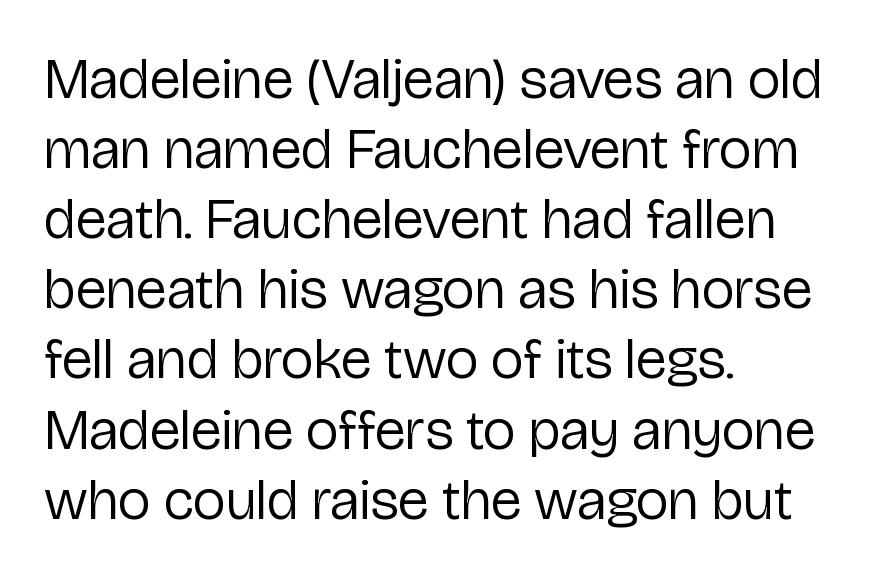
Q: Is the text bold? A: No.
Q: Is the text italic (slanted)? A: No, it is upright.
Q: Is the typeface a serif or a sans-serif typeface? A: Sans-serif.
Q: Is the text underlined? A: No.
Q: How is the paragraph aligned? A: Left-aligned.
Q: Is the spacing between letters normal or unusually wide? A: Normal.
Q: Width (condensed, normal, or wide)? A: Normal.
Q: Stroke contrast? A: Low.
Q: x-height? A: Medium.
Q: Monospaced? A: No.
